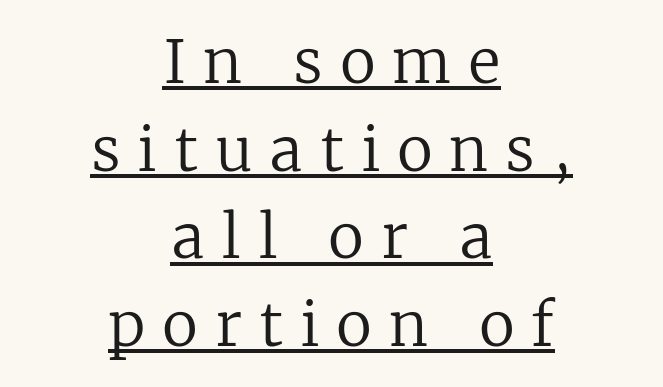
Stroke thickness stays within the range of a standard reading face or lighter. The sample's only ornament is a line tracing under the words. Whoever set this chose a conventional vertical rhythm. This sample uses an upright cut, with every glyph sitting square on the baseline.
